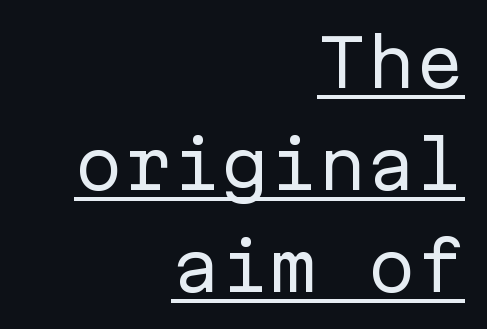
Compared with typical paragraphs, the rows here are spaced about the same. Characters remain perfectly vertical along every line. This rendering leaves character spacing at its baseline value. Notice how the passage keeps a crisp vertical edge on the right only. A quiet, ordinary-to-light weight characterises the typeface. Classification — sans serif.
